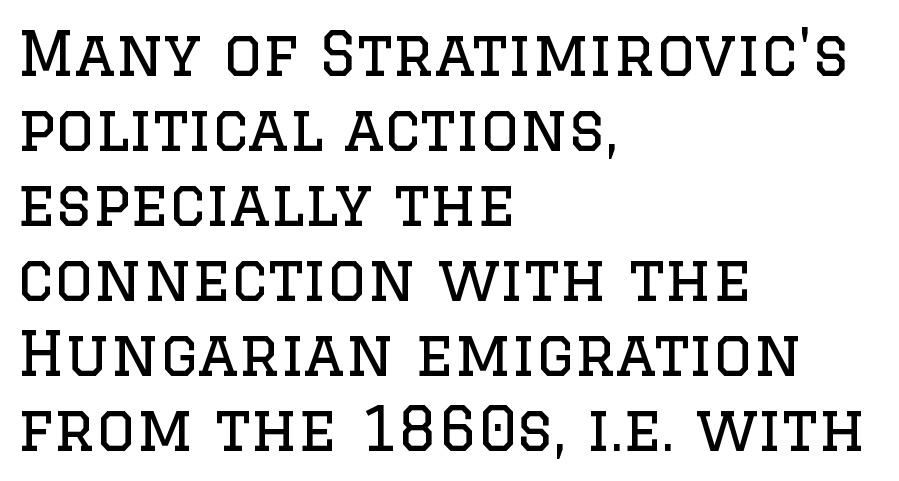
{"serif": "yes", "italic": "no", "bold": "no", "weight": "regular", "width": "normal", "stroke_contrast": "low", "x_height": "large", "monospaced": "no", "underline": "no", "align": "left", "line_spacing_ratio": 1.23, "letter_spacing": "normal", "letter_spacing_em": 0.0, "glyph_px": 61}
